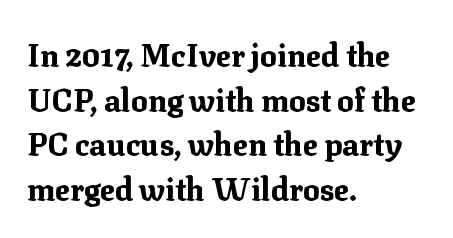
{"serif": "yes", "italic": "no", "bold": "yes", "weight": "bold", "width": "normal", "stroke_contrast": "medium", "x_height": "medium", "monospaced": "no", "underline": "no", "align": "left", "line_spacing": "normal", "line_spacing_ratio": 1.44, "letter_spacing": "normal", "letter_spacing_em": 0.0, "glyph_px": 31}
